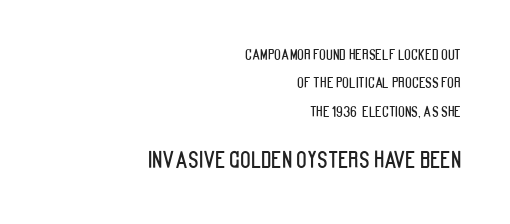
{"italic": "no", "underline": "no", "align": "right", "line_spacing": "loose", "line_spacing_ratio": 2.02, "letter_spacing": "normal", "letter_spacing_em": 0.0, "larger_block": "second", "size_ratio": 1.57, "glyph_px": 22}
